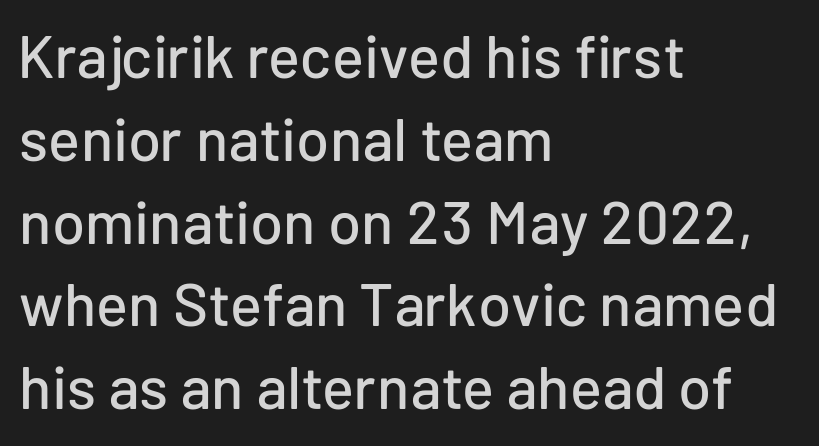
Character widths vary here, with narrow letters taking less room than wide ones. The words here are not underlined. The letters stand straight up with perfectly vertical stems. The rows are spaced the way most documents space them. The compositor pushed each line to the left boundary. There is no visible air inserted between adjacent glyphs.
